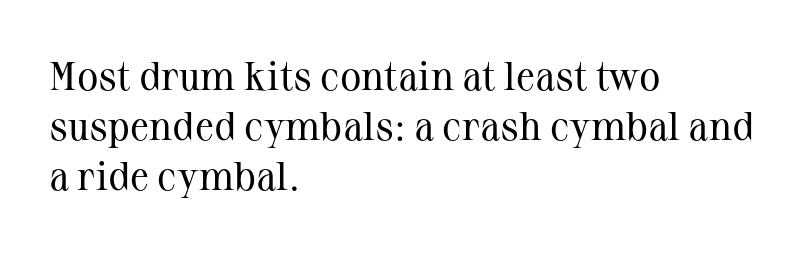
Q: Is the text bold? A: No.
Q: Is the text italic (slanted)? A: No, it is upright.
Q: Is the typeface a serif or a sans-serif typeface? A: Serif.
Q: Is the text underlined? A: No.
Q: How is the paragraph aligned? A: Left-aligned.
Q: Is the spacing between letters normal or unusually wide? A: Normal.
Q: Is the spacing between lines tight, normal or loose? A: Normal.
Q: Width (condensed, normal, or wide)? A: Normal.
Q: Stroke contrast? A: Medium.
Q: x-height? A: Medium.
Q: Monospaced? A: No.
